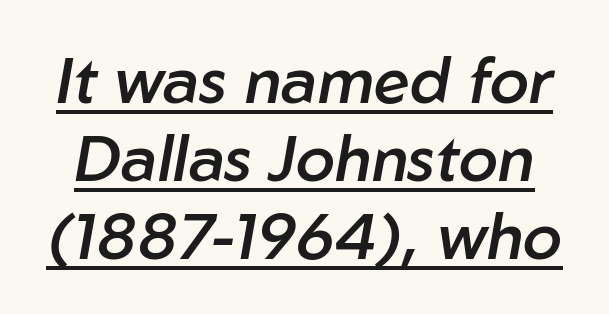
Moderately thickened strokes mark this as semibold type. This sample uses an oblique cut, with every glyph tilted off the vertical. Think of a printed novel: that variable character pitch is what you see here. Descenders here cross a horizontal rule under the line.
